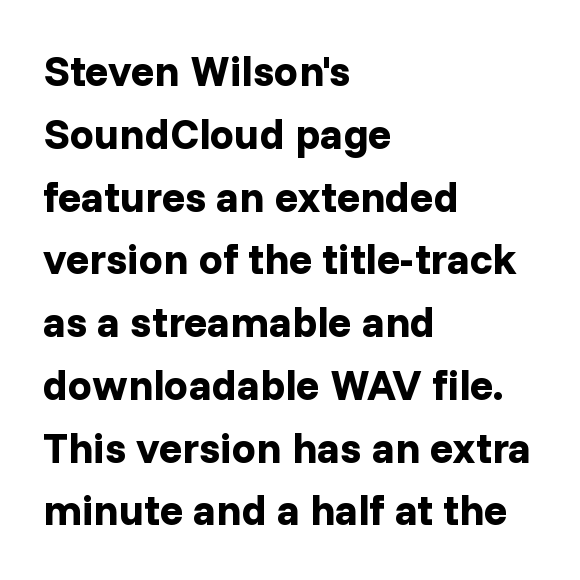
The image shows 43 px bold sans-serif type, upright; set left-aligned, normal line spacing (1.46x), normal letter spacing, not underlined; low stroke contrast and a medium x-height.
